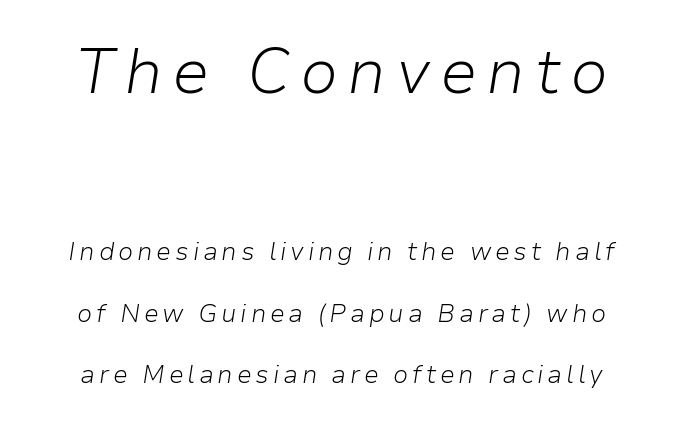
Each new line begins a long way beneath the previous one. Visually, the top section dominates because its glyphs are scaled up. The space directly below the letters is spotless. Characters are canted at an angle relative to the baseline's perpendicular. Letters have the restrained weight of plain body copy at most. The face used here is proportionally spaced, like ordinary book or web type.
